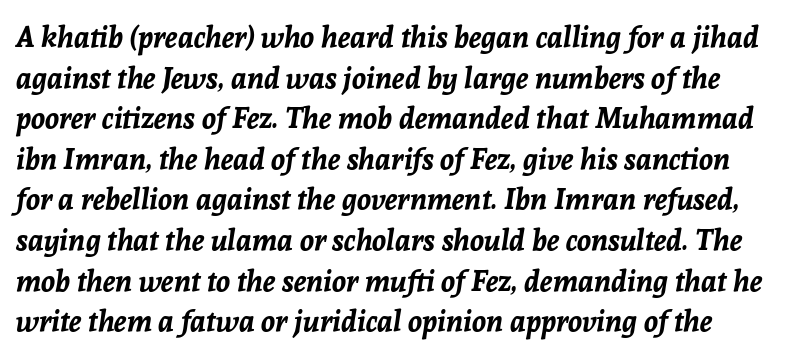
Q: Is the text bold? A: Yes.
Q: Is the text italic (slanted)? A: Yes, it leans right by about 8 degrees.
Q: Is the text underlined? A: No.
Q: Is the spacing between letters normal or unusually wide? A: Normal.
Q: Is the spacing between lines tight, normal or loose? A: Normal.
Q: Width (condensed, normal, or wide)? A: Normal.
Q: Stroke contrast? A: Low.
Q: x-height? A: Medium.
Q: Monospaced? A: No.
